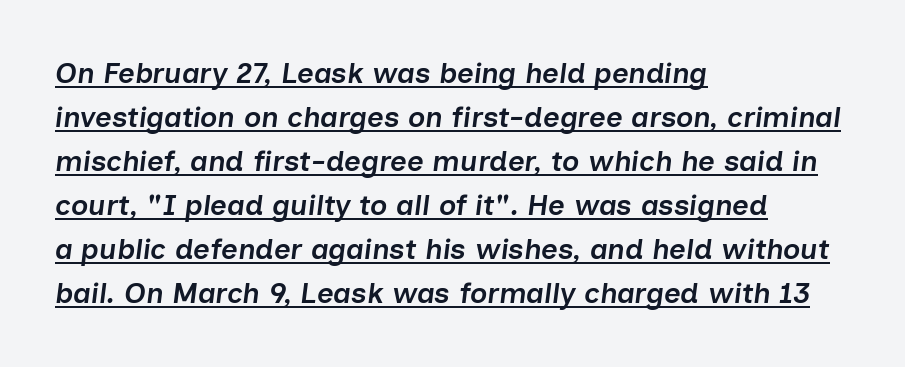
Do the characters align in a grid? No, the font is proportional. The tracking reads as untouched default to a designer's eye. The typesetter has applied underlining to the passage shown. Weight: semibold (demi).
